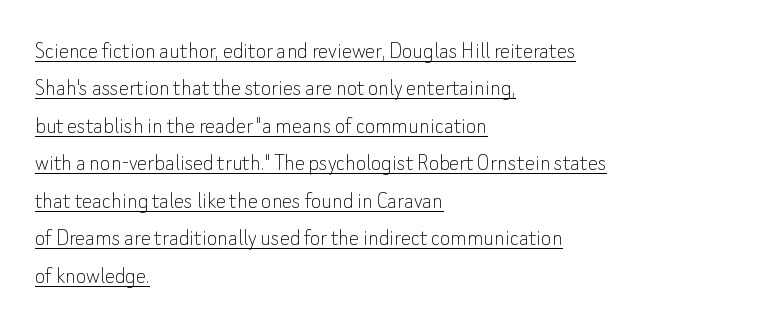
Q: Is the text bold? A: No.
Q: Is the text italic (slanted)? A: No, it is upright.
Q: Is the text underlined? A: Yes.
Q: How is the paragraph aligned? A: Left-aligned.
Q: Is the spacing between letters normal or unusually wide? A: Normal.
Q: Is the spacing between lines tight, normal or loose? A: Normal.
